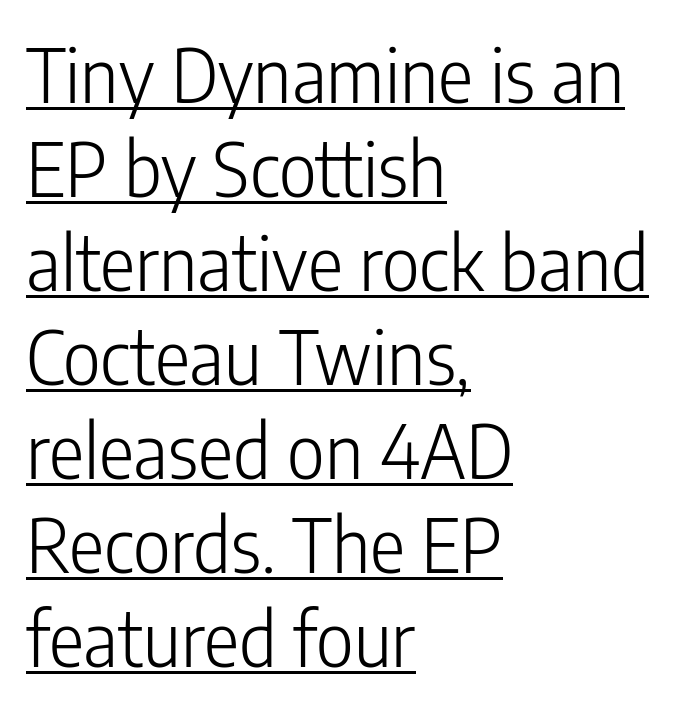
The image shows 74 px light, condensed sans-serif type, upright; set left-aligned, normal line spacing (1.27x), normal letter spacing, underlined; low stroke contrast and a medium x-height.
